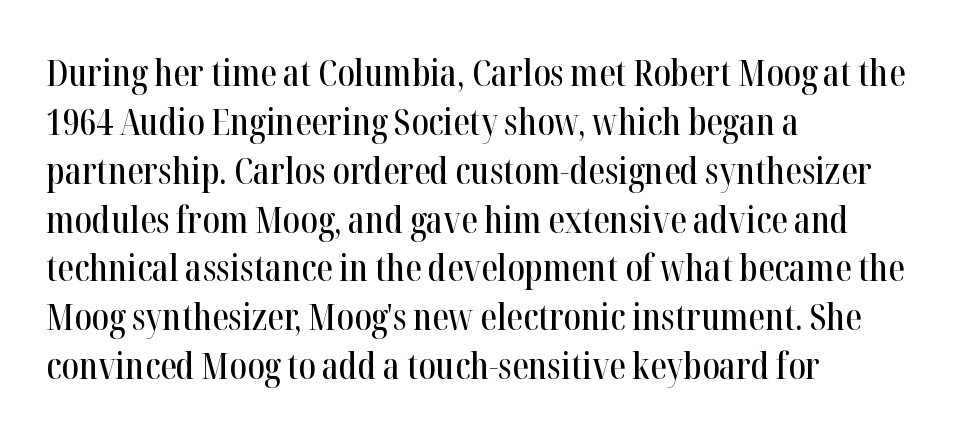
{"serif": "yes", "italic": "no", "width": "condensed", "stroke_contrast": "high", "x_height": "medium", "monospaced": "no", "underline": "no", "align": "left", "line_spacing": "normal", "line_spacing_ratio": 1.32, "letter_spacing": "normal", "letter_spacing_em": 0.0, "glyph_px": 37}
